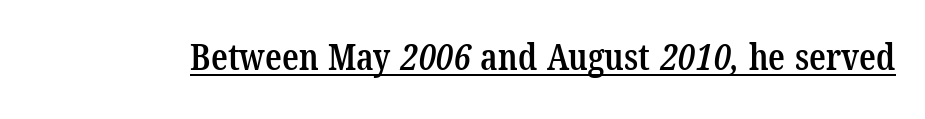
The letterforms sit shoulder to shoulder at normal distance. The rendering uses a semibold face; strokes are thickened but not to full bold. Emphasis is given by a line drawn under the lettering. This is serif lettering, the kind often seen in printed books. These lines are rendered in a variable-pitch font.
